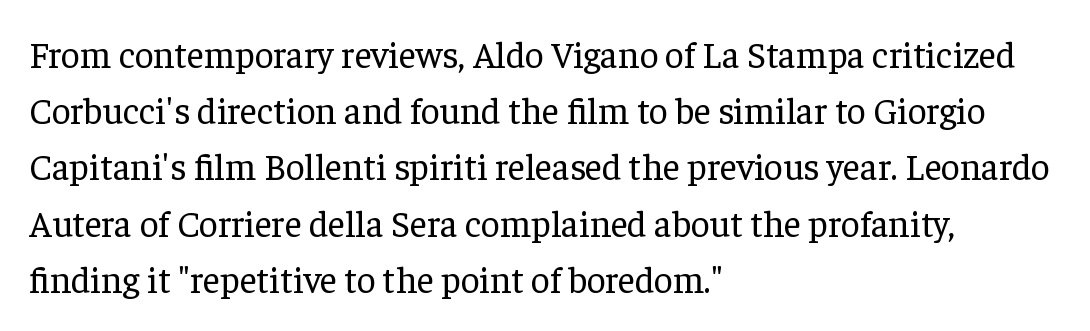
Nothing unusual about the tracking: characters are spaced as the font intends. Caption: multi-line text, flush left, ragged right. Caption: face not bold, strokes unweighted. Serif or sans? Serif — the stroke terminals have little feet. Letters rest on an invisible, unmarked baseline. A typesetter would call this proportional, since set widths differ per character.
